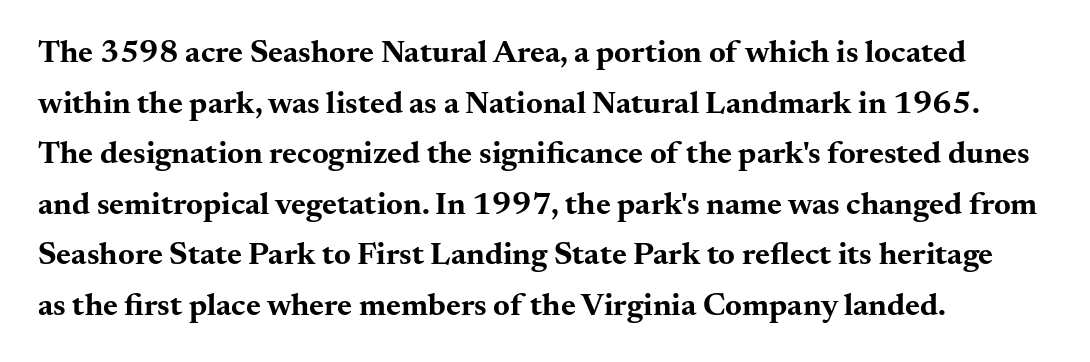
The image shows 32 px bold, wide serif type, upright; set left-aligned, normal line spacing (1.58x), normal letter spacing, not underlined; medium stroke contrast and a small x-height.
